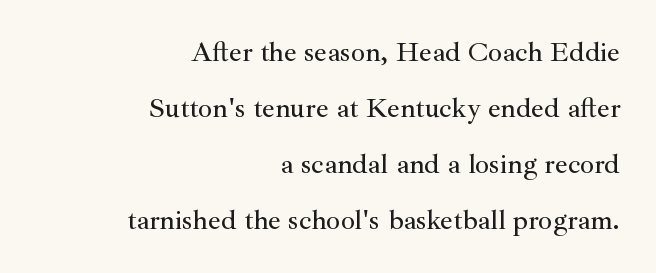
Q: Is the text italic (slanted)? A: No, it is upright.
Q: Is the typeface a serif or a sans-serif typeface? A: Serif.
Q: Is the text underlined? A: No.
Q: How is the paragraph aligned? A: Right-aligned.
Q: Is the spacing between letters normal or unusually wide? A: Normal.
Q: Is the spacing between lines tight, normal or loose? A: Loose.
Q: Width (condensed, normal, or wide)? A: Normal.
Q: Stroke contrast? A: Medium.
Q: x-height? A: Small.
Q: Monospaced? A: No.
